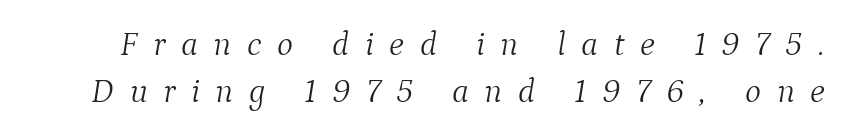
Q: Is the text bold? A: No.
Q: Is the text italic (slanted)? A: Yes, it leans right by about 9 degrees.
Q: Is the typeface a serif or a sans-serif typeface? A: Serif.
Q: Is the text underlined? A: No.
Q: Is the spacing between letters normal or unusually wide? A: Unusually wide.
Q: Is the spacing between lines tight, normal or loose? A: Normal.
Q: Width (condensed, normal, or wide)? A: Normal.
Q: Stroke contrast? A: Medium.
Q: x-height? A: Medium.
Q: Monospaced? A: No.
